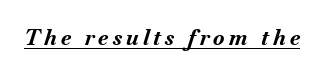
This is oblique type, the kind used for emphasis or titles. The rendering uses the underline text-decoration. On the weight axis this lands at bold, roughly 700. Characters follow at a spacing far wider than the type designer built in.
